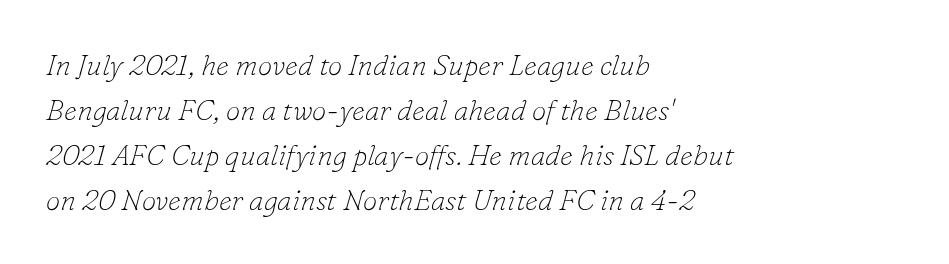
A bare baseline throughout the passage. The letters advance in unequal steps, a hallmark of proportional type. Compared with a centered layout, this one pins lines to the left instead. This sample keeps an unexceptional amount of space between lines.
